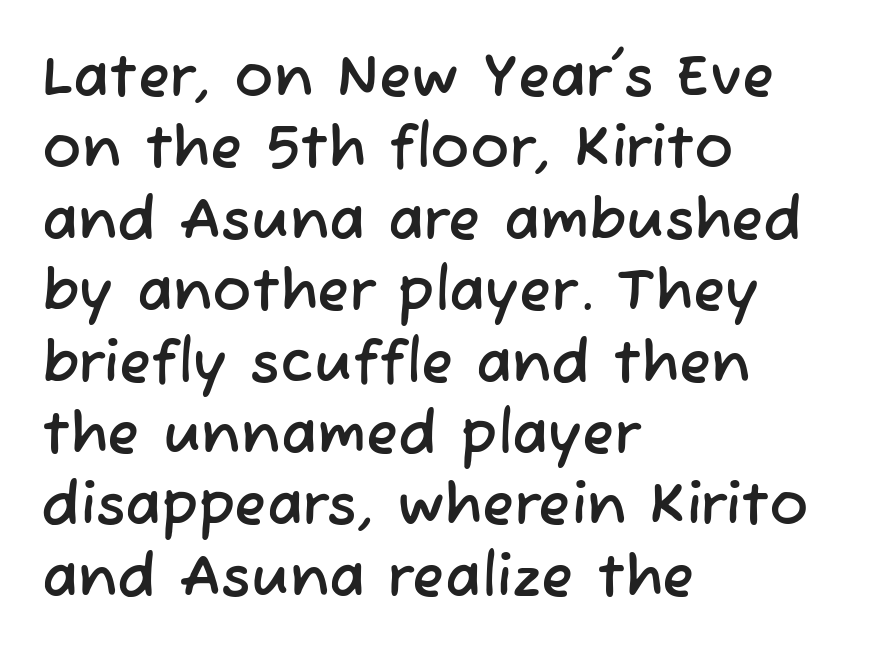
The image shows 59 px sans-serif type; set left-aligned, line spacing 1.21x, normal letter spacing, not underlined; low stroke contrast and a medium x-height.
